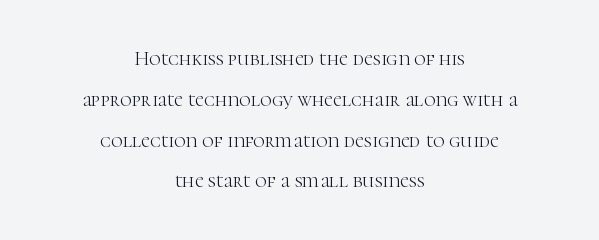
Q: Is the text bold? A: No.
Q: Is the text italic (slanted)? A: No, it is upright.
Q: Is the text underlined? A: No.
Q: How is the paragraph aligned? A: Centered.
Q: Is the spacing between letters normal or unusually wide? A: Normal.
Q: Is the spacing between lines tight, normal or loose? A: Loose.
